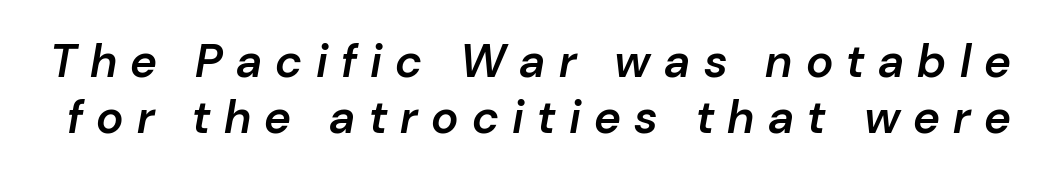
The image shows 46 px semibold type, italic (leaning right); set line spacing 1.21x, unusually wide letter spacing (+0.29 em), not underlined; low stroke contrast and a medium x-height.
